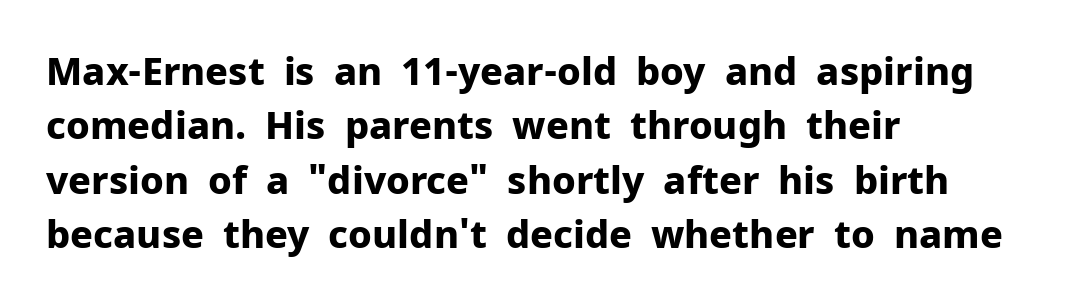
Note the varied advance widths — an 'i' is clearly narrower than an 'm'. The passage is arranged the way most books set body copy — flush left. You can tell from the bare stems that sans-serif type was used. Characters remain perfectly vertical along every line.
